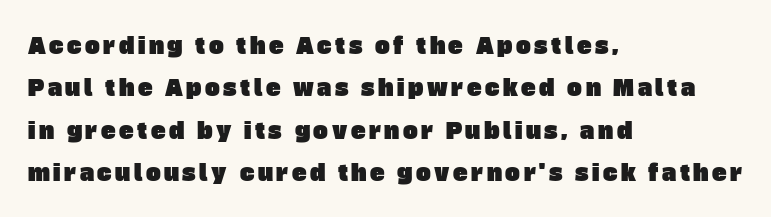
Summary of vertical rhythm: relaxed, with wide interline spacing. Alignment: flush left. Any mark beneath the type? The region is blank.
